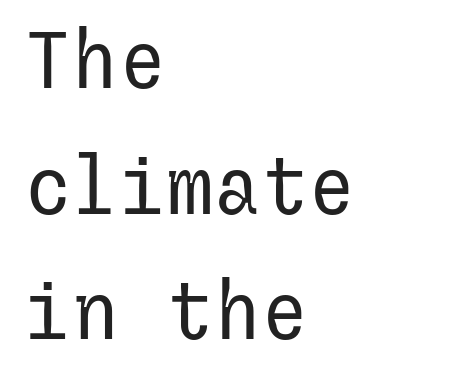
The image shows 79 px regular-weight sans-serif type, upright; set left-aligned, normal line spacing (1.59x), normal letter spacing, not underlined; low stroke contrast and a medium x-height.
